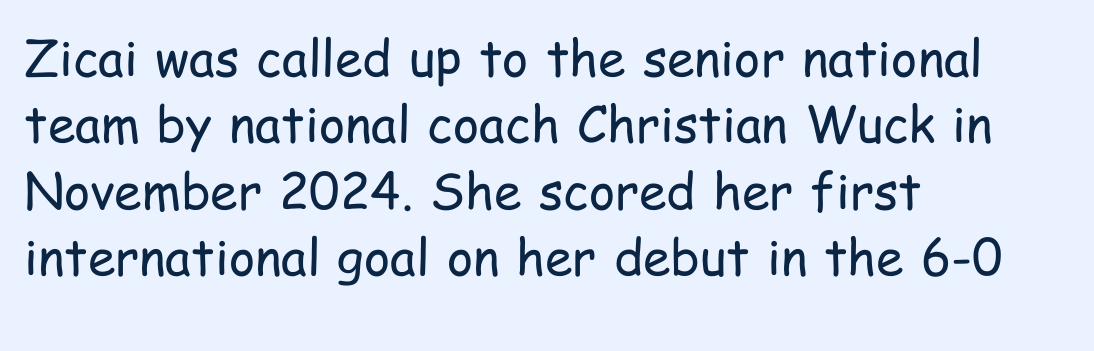
The image shows 50 px regular-weight, condensed sans-serif type, upright; set left-aligned, normal line spacing (1.33x), normal letter spacing, not underlined; low stroke contrast and a medium x-height.
